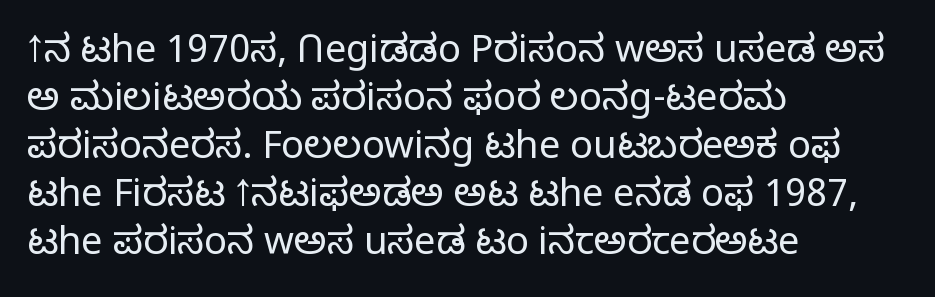
The image shows 38 px light sans-serif type, upright; set left-aligned, normal line spacing (1.26x), normal letter spacing, not underlined; low stroke contrast and a medium x-height.
